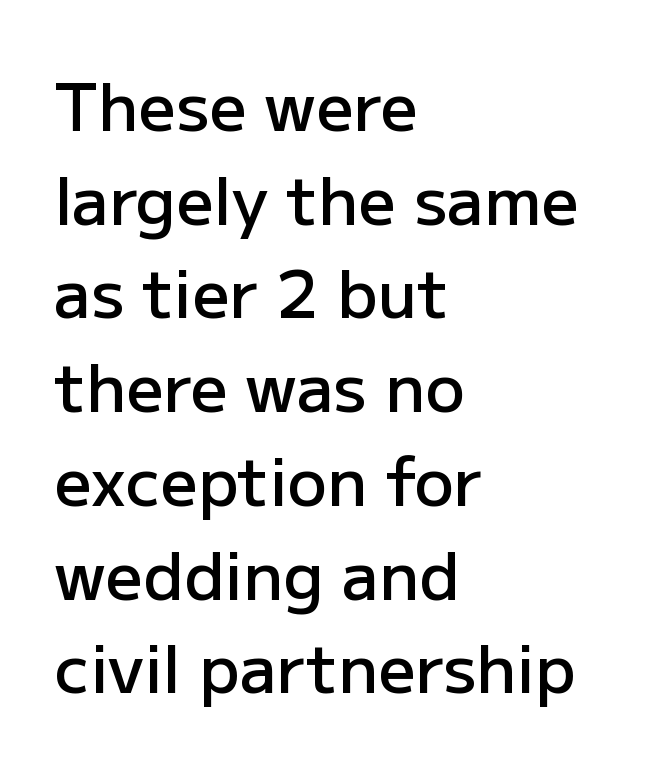
Q: Is the text bold? A: Semi-bold.
Q: Is the text italic (slanted)? A: No, it is upright.
Q: Is the typeface a serif or a sans-serif typeface? A: Sans-serif.
Q: Is the text underlined? A: No.
Q: How is the paragraph aligned? A: Left-aligned.
Q: Is the spacing between letters normal or unusually wide? A: Normal.
Q: Is the spacing between lines tight, normal or loose? A: Normal.
Q: Width (condensed, normal, or wide)? A: Normal.
Q: Stroke contrast? A: Low.
Q: x-height? A: Medium.
Q: Monospaced? A: No.
